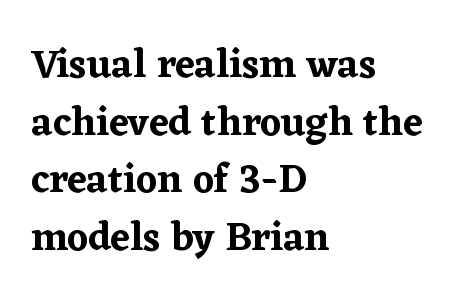
Vertical strokes here are truly vertical. The face used here is proportionally spaced, like ordinary book or web type. Only glyphs here, with clear space below each row. The glyphs in this specimen are seriffed. The vertical gap from one line to the next is medium. Default kerning and tracking; the words read as compact shapes.
